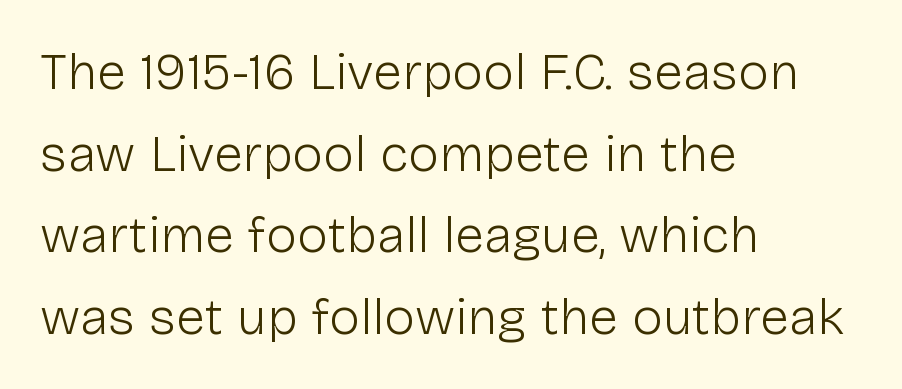
Compared with a centered layout, this one pins lines to the left instead. The type is set solid horizontally, with unmodified tracking. Classification — sans serif. The typesetting does not lean heavy: it is not bold.
